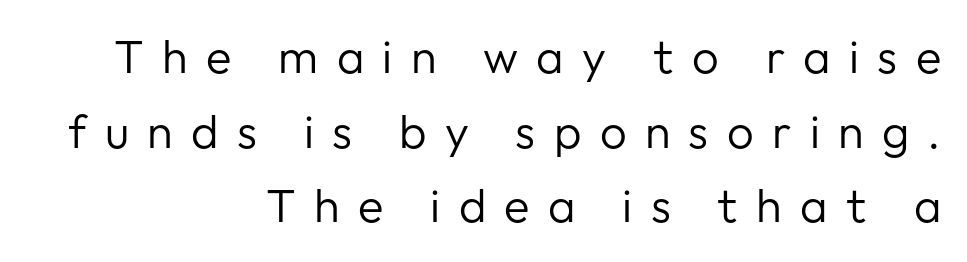
Q: Is the text bold? A: No.
Q: Is the text italic (slanted)? A: No, it is upright.
Q: Is the typeface a serif or a sans-serif typeface? A: Sans-serif.
Q: Is the text underlined? A: No.
Q: How is the paragraph aligned? A: Right-aligned.
Q: Is the spacing between letters normal or unusually wide? A: Unusually wide.
Q: Is the spacing between lines tight, normal or loose? A: Normal.
Q: Width (condensed, normal, or wide)? A: Normal.
Q: Stroke contrast? A: Low.
Q: x-height? A: Medium.
Q: Monospaced? A: No.
